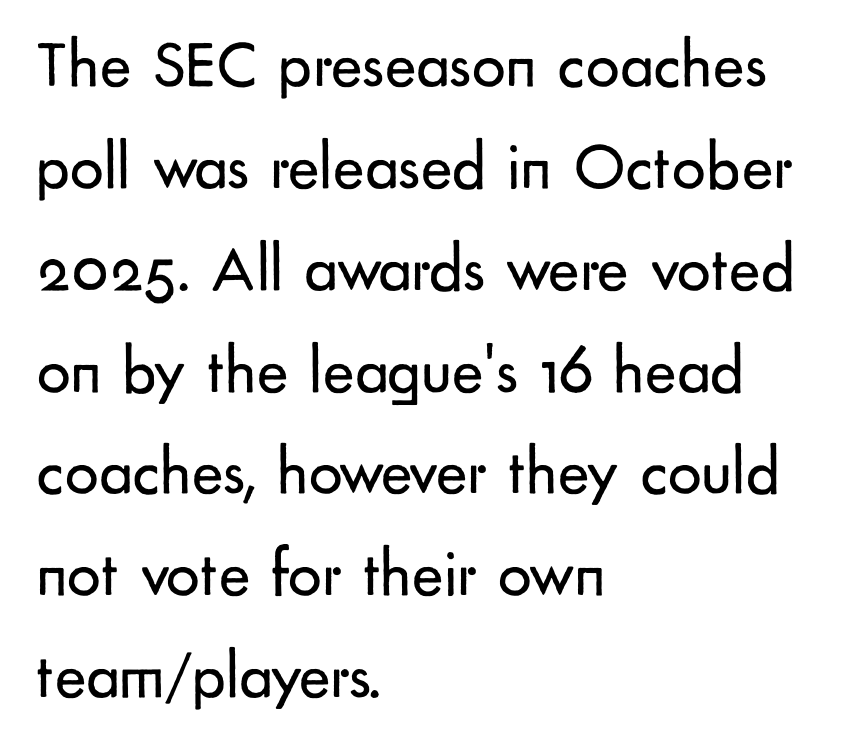
{"serif": "no", "italic": "no", "bold": "no", "weight": "regular", "width": "normal", "stroke_contrast": "low", "x_height": "small", "monospaced": "no", "underline": "no", "align": "left", "line_spacing": "normal", "line_spacing_ratio": 1.52, "letter_spacing": "normal", "letter_spacing_em": 0.0, "glyph_px": 67}
